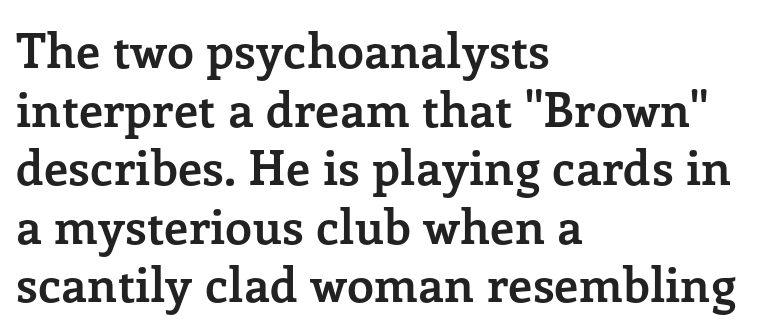
Q: Is the text bold? A: Yes.
Q: Is the text italic (slanted)? A: No, it is upright.
Q: Is the typeface a serif or a sans-serif typeface? A: Serif.
Q: Is the text underlined? A: No.
Q: How is the paragraph aligned? A: Left-aligned.
Q: Is the spacing between letters normal or unusually wide? A: Normal.
Q: Width (condensed, normal, or wide)? A: Normal.
Q: Stroke contrast? A: Low.
Q: x-height? A: Medium.
Q: Monospaced? A: No.
